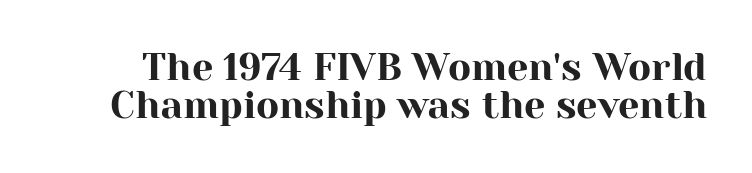
{"serif": "yes", "italic": "no", "width": "normal", "stroke_contrast": "high", "x_height": "medium", "monospaced": "no", "underline": "no", "line_spacing": "tight", "line_spacing_ratio": 0.99, "letter_spacing": "normal", "letter_spacing_em": 0.0, "glyph_px": 38}
